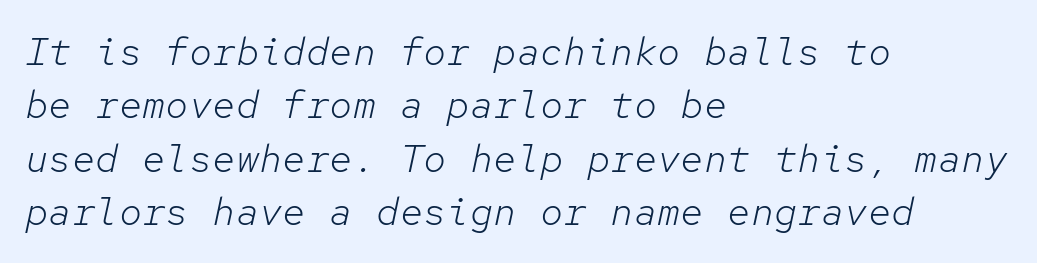
Q: Is the text bold? A: No.
Q: Is the text italic (slanted)? A: Yes, it leans right by about 12 degrees.
Q: Is the text underlined? A: No.
Q: How is the paragraph aligned? A: Left-aligned.
Q: Is the spacing between letters normal or unusually wide? A: Normal.
Q: Is the spacing between lines tight, normal or loose? A: Normal.
Q: Width (condensed, normal, or wide)? A: Normal.
Q: Stroke contrast? A: Low.
Q: x-height? A: Medium.
Q: Monospaced? A: Yes.
